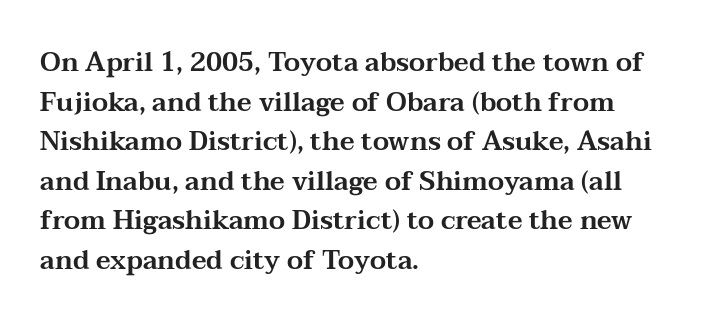
Interline gaps are of average width in this sample. The type sits square on the baseline with zero lean. Just letters on the line, the space beneath them empty. Students, note that the glyphs here touch the page at normal intervals. The rendering anchors every line to the left-hand side.
